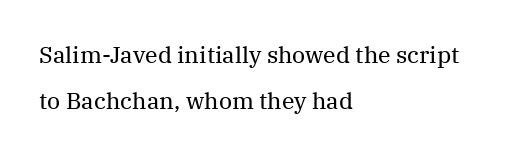
Q: Is the text bold? A: No.
Q: Is the text italic (slanted)? A: No, it is upright.
Q: Is the text underlined? A: No.
Q: How is the paragraph aligned? A: Left-aligned.
Q: Is the spacing between letters normal or unusually wide? A: Normal.
Q: Is the spacing between lines tight, normal or loose? A: Loose.
